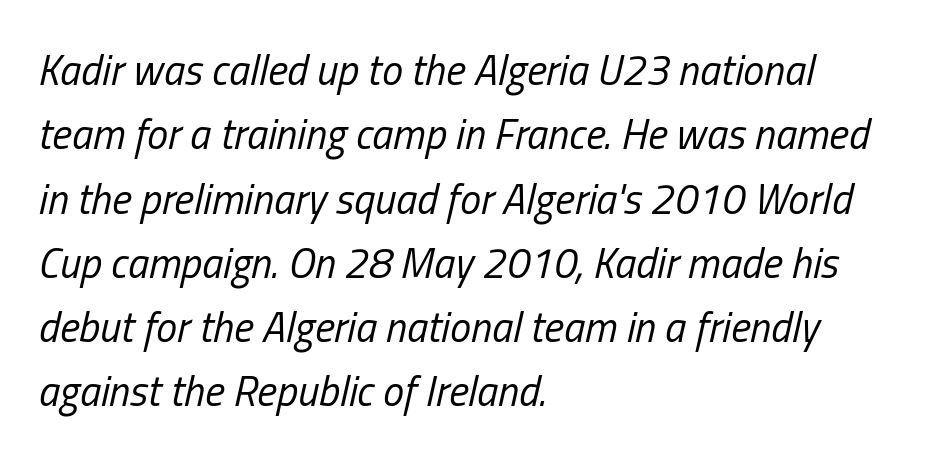
Vertical stems look standard width or narrower in stroke. The rag falls on the right side of this text block. These lines are rendered in a variable-pitch font. Standard letterfit; no display-style spreading of the glyphs. The space directly below the letters is spotless.
